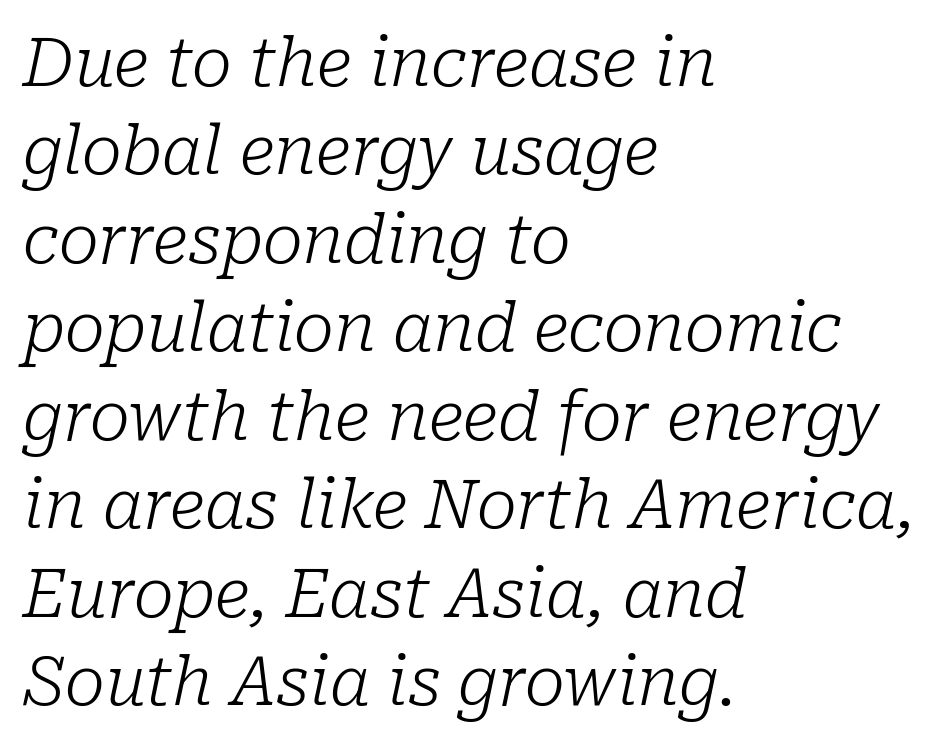
Q: Is the text bold? A: No.
Q: Is the text italic (slanted)? A: Yes, it leans right by about 10 degrees.
Q: Is the typeface a serif or a sans-serif typeface? A: Serif.
Q: Is the text underlined? A: No.
Q: How is the paragraph aligned? A: Left-aligned.
Q: Is the spacing between letters normal or unusually wide? A: Normal.
Q: Is the spacing between lines tight, normal or loose? A: Normal.
Q: Width (condensed, normal, or wide)? A: Normal.
Q: Stroke contrast? A: Low.
Q: x-height? A: Medium.
Q: Monospaced? A: No.
